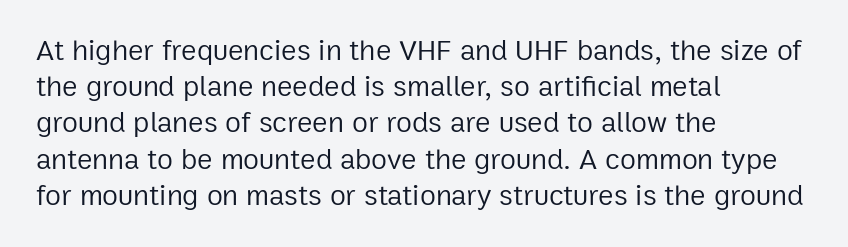
The image shows 29 px regular-weight sans-serif type, upright; set left-aligned, normal line spacing (1.25x), normal letter spacing, not underlined; low stroke contrast and a medium x-height.
